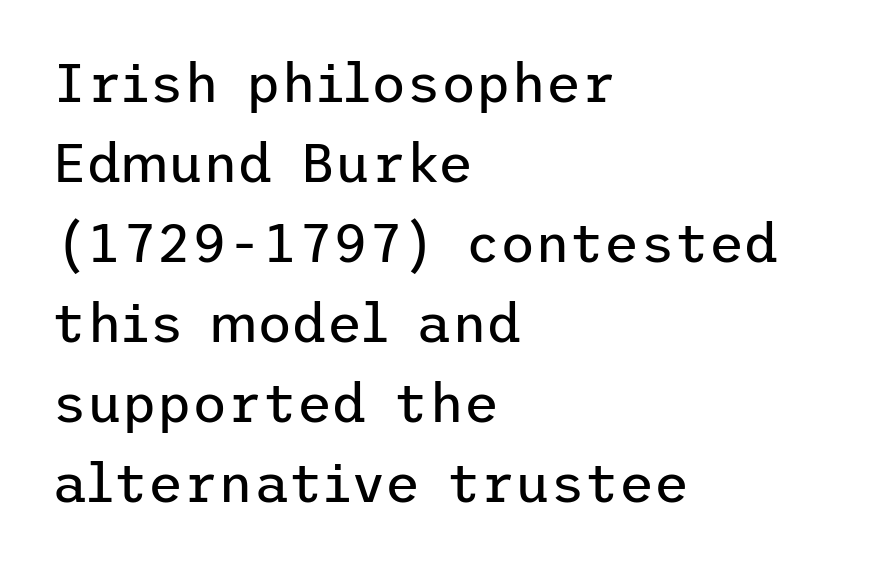
The image shows 54 px regular-weight sans-serif type, upright; set left-aligned, normal line spacing (1.48x), normal letter spacing, not underlined; low stroke contrast and a medium x-height.
